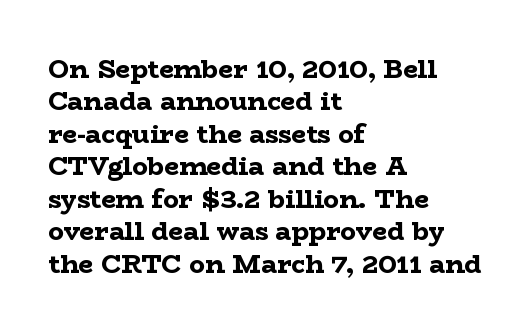
Interline gaps are of average width in this sample. Words float on clear page, feet unadorned. Weight check: bold — yes, fully. These lines were composed using upright roman letters.
